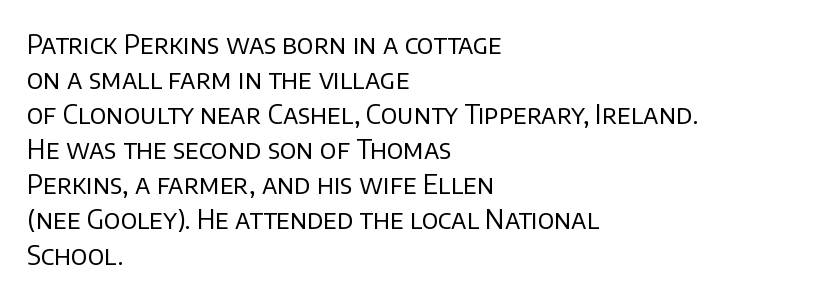
{"italic": "no", "bold": "no", "underline": "no", "align": "left", "line_spacing": "normal", "line_spacing_ratio": 1.35, "letter_spacing": "normal", "letter_spacing_em": 0.0, "glyph_px": 26}
